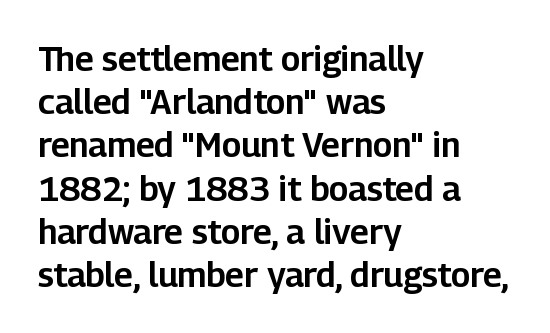
Q: Is the text italic (slanted)? A: No, it is upright.
Q: Is the typeface a serif or a sans-serif typeface? A: Sans-serif.
Q: Is the text underlined? A: No.
Q: How is the paragraph aligned? A: Left-aligned.
Q: Is the spacing between letters normal or unusually wide? A: Normal.
Q: Is the spacing between lines tight, normal or loose? A: Normal.
Q: Width (condensed, normal, or wide)? A: Normal.
Q: Stroke contrast? A: Low.
Q: x-height? A: Medium.
Q: Monospaced? A: No.
